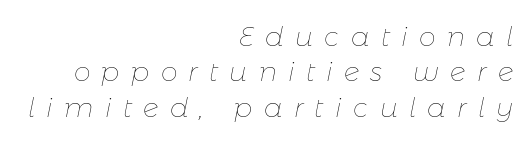
The image shows 27 px text type, italic (leaning right); set right-aligned, normal line spacing (1.31x), unusually wide letter spacing (+0.42 em), not underlined.
